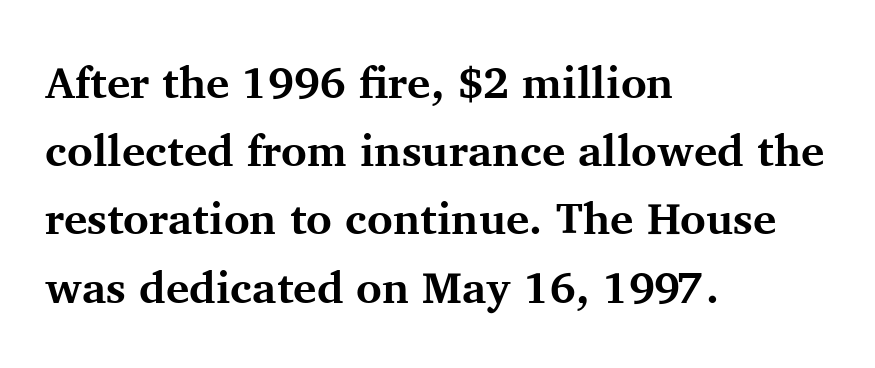
The image shows 44 px bold serif type, upright; set left-aligned, normal line spacing (1.55x), normal letter spacing, not underlined; medium stroke contrast and a medium x-height.
